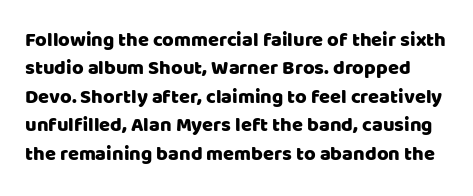
The image shows 20 px text type, upright; set normal line spacing (1.42x), normal letter spacing, not underlined.
